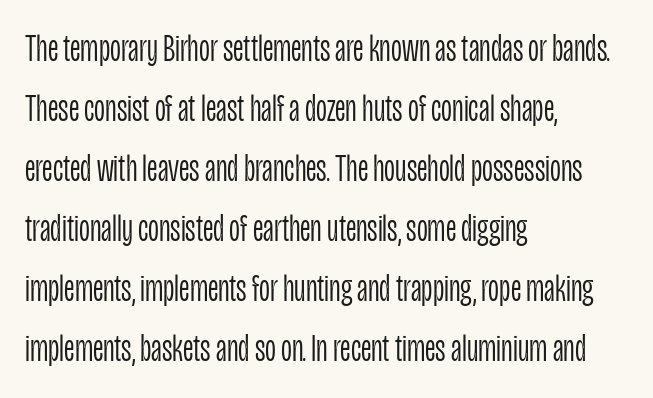
Q: Is the text bold? A: No.
Q: Is the text italic (slanted)? A: No, it is upright.
Q: Is the typeface a serif or a sans-serif typeface? A: Sans-serif.
Q: Is the text underlined? A: No.
Q: How is the paragraph aligned? A: Left-aligned.
Q: Is the spacing between letters normal or unusually wide? A: Normal.
Q: Is the spacing between lines tight, normal or loose? A: Normal.
Q: Width (condensed, normal, or wide)? A: Condensed.
Q: Stroke contrast? A: Low.
Q: x-height? A: Large.
Q: Monospaced? A: No.
